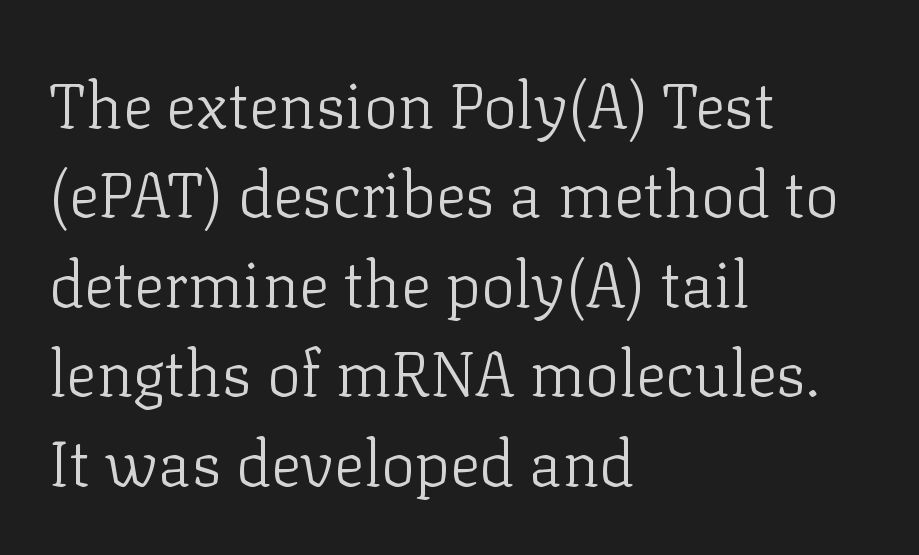
The image shows 63 px light serif type, upright; set left-aligned, normal line spacing (1.42x), normal letter spacing, not underlined; low stroke contrast and a medium x-height.
